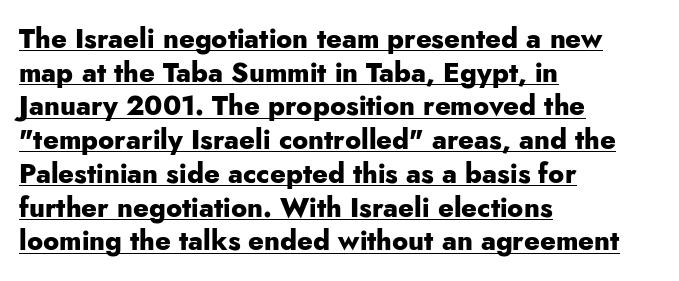
Decoration check: the copy is underlined. The specimen reads as upright at a glance. This sample uses plain, unmodified letter spacing. Reading down the column, the eye jumps a familiar distance to each next line. The rendering anchors every line to the left-hand side. The characters look thick and weighty, a clear bold.
